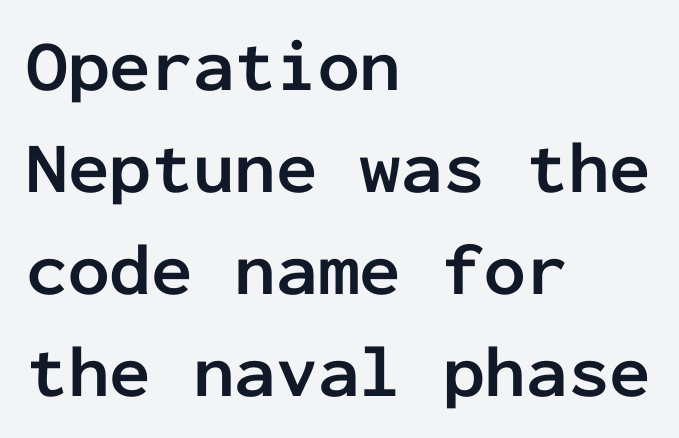
The image shows 74 px semibold sans-serif type, upright, monospaced; set left-aligned, normal line spacing (1.38x), normal letter spacing, not underlined; low stroke contrast and a medium x-height.
